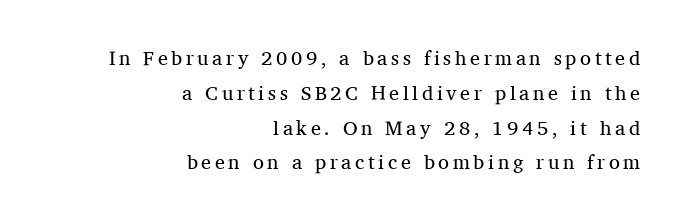
Q: Is the text bold? A: No.
Q: Is the text italic (slanted)? A: No, it is upright.
Q: Is the text underlined? A: No.
Q: How is the paragraph aligned? A: Right-aligned.
